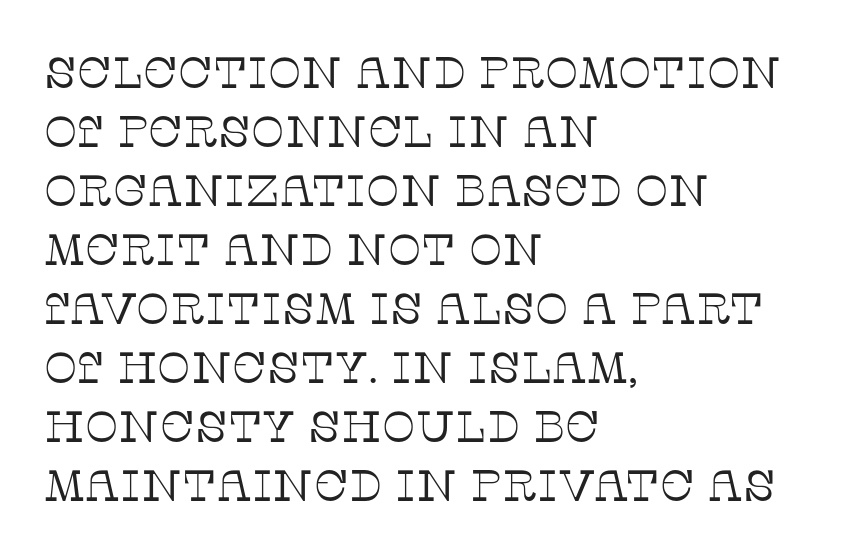
Q: Is the text bold? A: No.
Q: Is the text italic (slanted)? A: No, it is upright.
Q: Is the typeface a serif or a sans-serif typeface? A: Serif.
Q: Is the text underlined? A: No.
Q: How is the paragraph aligned? A: Left-aligned.
Q: Is the spacing between letters normal or unusually wide? A: Normal.
Q: Is the spacing between lines tight, normal or loose? A: Normal.
Q: Width (condensed, normal, or wide)? A: Normal.
Q: Stroke contrast? A: Low.
Q: x-height? A: Large.
Q: Monospaced? A: No.
